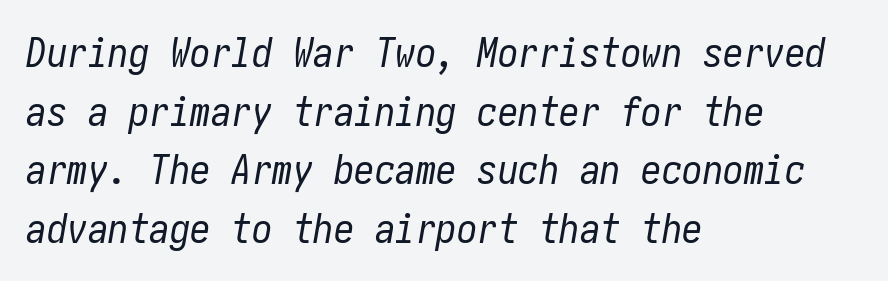
Underline: absent. Observe the ordinary spacing: letters are neighbours, not strangers. A typesetter would mark this as italic. Whoever set this chose a conventional vertical rhythm.
